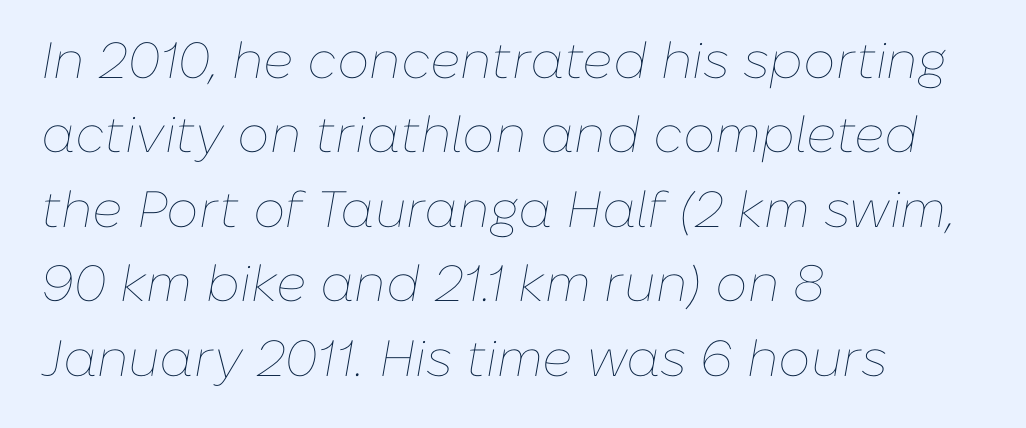
The paragraph has a hard left edge and a soft right edge. Reading down the column, the eye jumps a familiar distance to each next line. Honestly, the letter spacing is just normal — you wouldn't notice it. The face used here is proportionally spaced, like ordinary book or web type.
